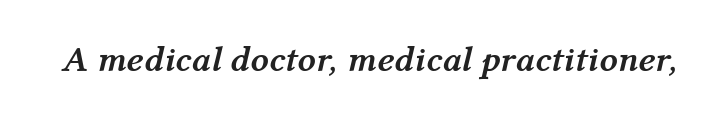
{"italic": "yes", "lean": "right", "slant_degrees": 12, "bold": "yes", "weight": "semibold", "width": "normal", "stroke_contrast": "medium", "x_height": "medium", "monospaced": "no", "underline": "no", "letter_spacing": "normal", "letter_spacing_em": 0.0, "glyph_px": 36}
